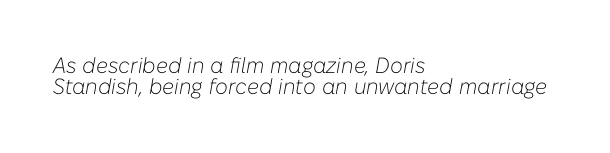
Q: Is the text bold? A: No.
Q: Is the text italic (slanted)? A: Yes, it leans right by about 10 degrees.
Q: Is the text underlined? A: No.
Q: How is the paragraph aligned? A: Left-aligned.
Q: Is the spacing between letters normal or unusually wide? A: Normal.
Q: Is the spacing between lines tight, normal or loose? A: Tight.
